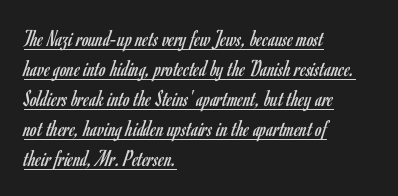
The letterforms sit shoulder to shoulder at normal distance. This sample is left-justified, so line endings fall wherever the words run out. Notice how a bar underscores the lettering throughout. Baseline-to-baseline distance is the conventional proportion of letter height.
